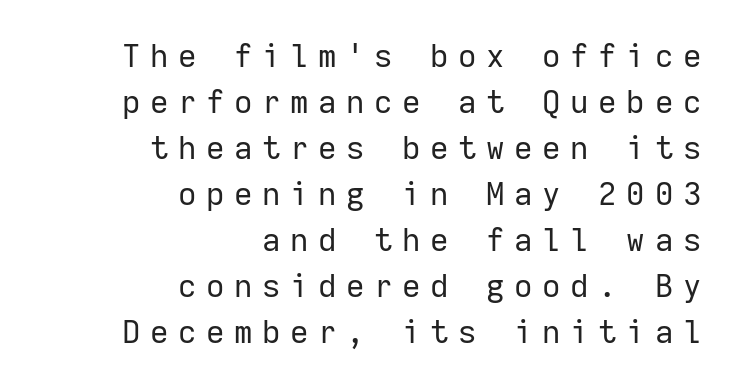
{"serif": "no", "italic": "no", "bold": "no", "weight": "regular", "width": "normal", "stroke_contrast": "low", "x_height": "medium", "monospaced": "yes", "underline": "no", "align": "right", "line_spacing": "normal", "line_spacing_ratio": 1.44, "letter_spacing": "wide", "letter_spacing_em": 0.3, "glyph_px": 32}
